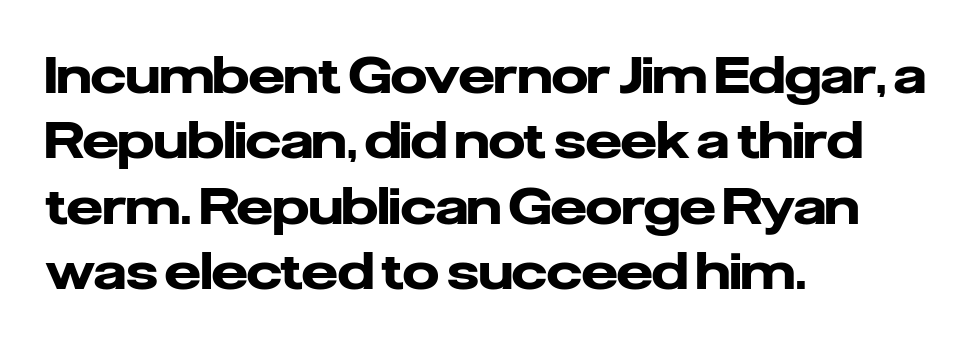
The image shows 51 px heavy sans-serif type, upright; set left-aligned, normal line spacing (1.28x), normal letter spacing, not underlined; low stroke contrast and a medium x-height.
